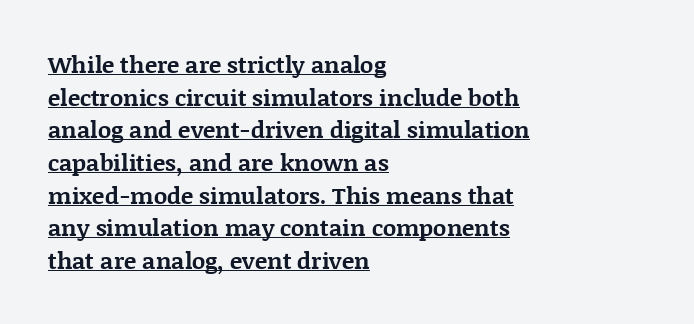
The image shows 23 px bold type, upright; set left-aligned, normal line spacing (1.42x), normal letter spacing, underlined.
